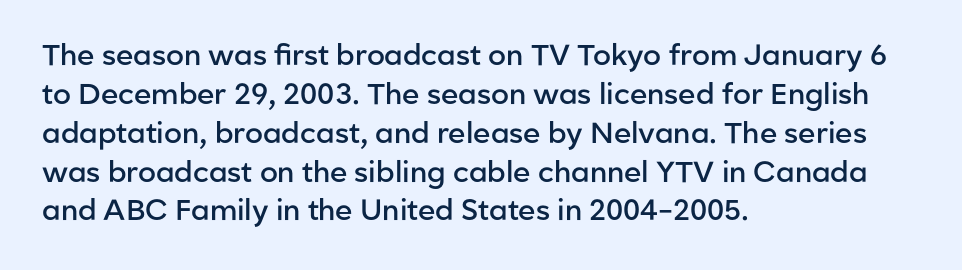
The line texture is even and compact thanks to regular tracking. Look at the stroke-to-counter ratio: somewhat heavy, a semibold. The block of text has a typical density, with ordinary space between rows. The ragged edge is on the right, which tells us the setting is flush left. These lines are rendered in a variable-pitch font.
